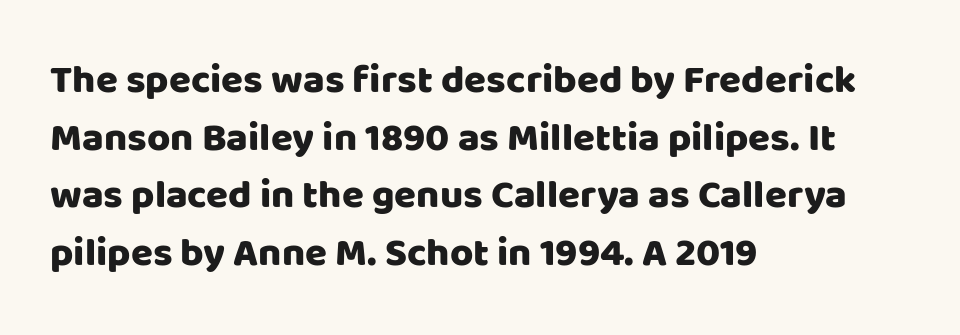
{"serif": "no", "italic": "no", "width": "normal", "stroke_contrast": "low", "x_height": "large", "monospaced": "no", "underline": "no", "align": "left", "line_spacing": "normal", "line_spacing_ratio": 1.44, "letter_spacing": "normal", "letter_spacing_em": 0.0, "glyph_px": 40}
